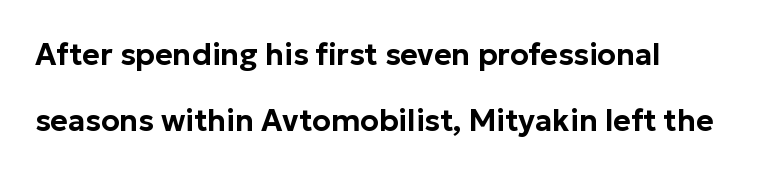
Looks like regular typesetting: each glyph gets only the width it needs. Successive baselines arrive slowly, with a big drop between each. Check under the words: just untouched page. The typeface chosen for these lines omits serifs. The letterforms sit shoulder to shoulder at normal distance.
